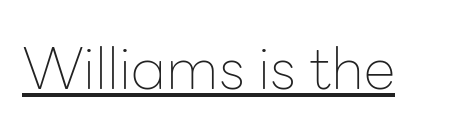
Somebody hit Ctrl+U on this one — the words are underlined. This sample uses plain, unmodified letter spacing. Do the letters lean? They stand straight. The font is comparable to plain body text, perhaps lighter.
